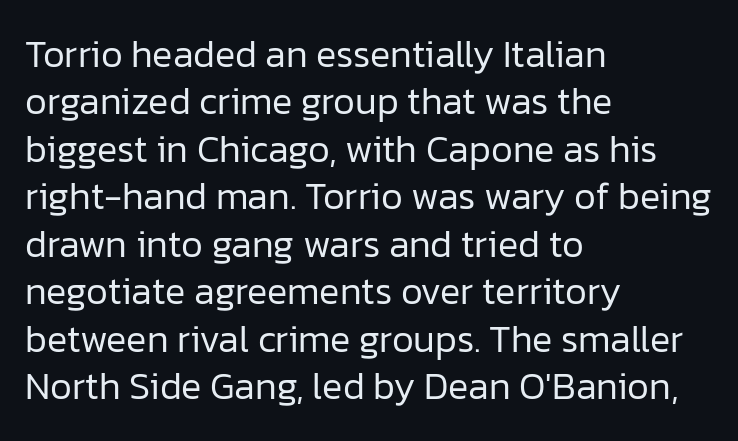
Q: Is the text bold? A: No.
Q: Is the text italic (slanted)? A: No, it is upright.
Q: Is the typeface a serif or a sans-serif typeface? A: Sans-serif.
Q: Is the text underlined? A: No.
Q: How is the paragraph aligned? A: Left-aligned.
Q: Is the spacing between letters normal or unusually wide? A: Normal.
Q: Is the spacing between lines tight, normal or loose? A: Normal.
Q: Width (condensed, normal, or wide)? A: Normal.
Q: Stroke contrast? A: Low.
Q: x-height? A: Medium.
Q: Monospaced? A: No.
